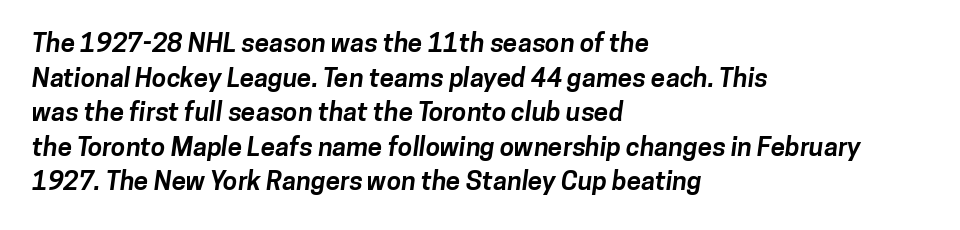
A dark, heavy texture on the line: the type is bold. The paragraph has a hard left edge and a soft right edge. Underline: absent. In terms of leading, this rendering sits right in the middle. In terms of letterspacing, this is plain default setting.
